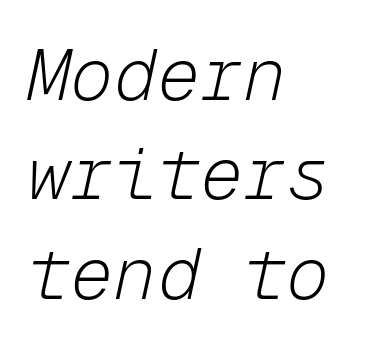
The image shows 72 px light type, italic (leaning right), monospaced; set left-aligned, normal line spacing (1.38x), normal letter spacing, not underlined; low stroke contrast and a medium x-height.
